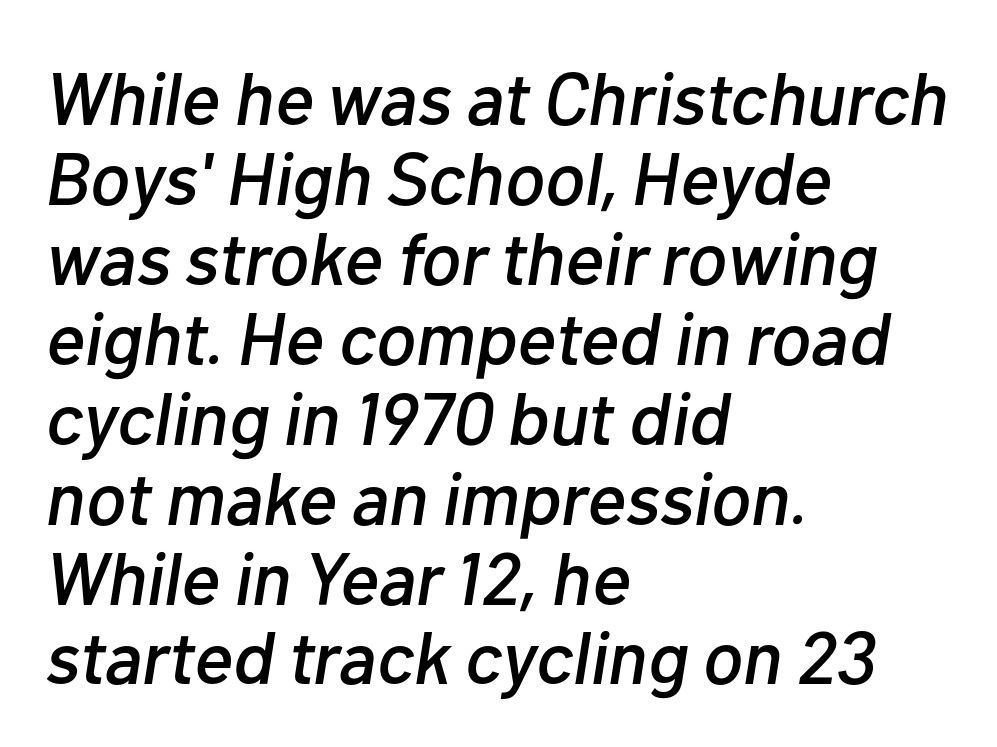
Q: Is the text italic (slanted)? A: Yes, it leans right by about 10 degrees.
Q: Is the text underlined? A: No.
Q: How is the paragraph aligned? A: Left-aligned.
Q: Is the spacing between letters normal or unusually wide? A: Normal.
Q: Is the spacing between lines tight, normal or loose? A: Tight.
Q: Width (condensed, normal, or wide)? A: Normal.
Q: Stroke contrast? A: Low.
Q: x-height? A: Medium.
Q: Monospaced? A: No.
